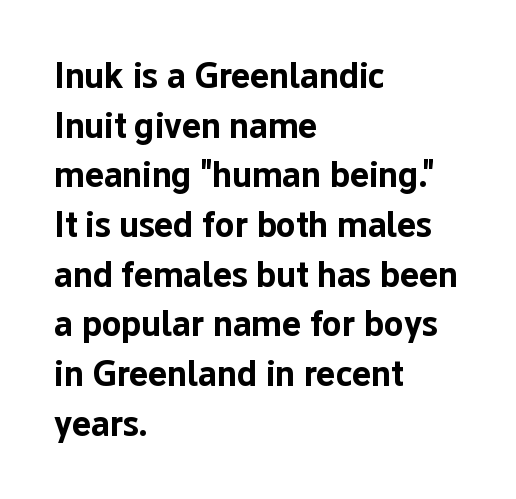
{"serif": "no", "italic": "no", "bold": "yes", "weight": "bold", "width": "normal", "stroke_contrast": "low", "x_height": "medium", "monospaced": "no", "underline": "no", "align": "left", "line_spacing": "normal", "line_spacing_ratio": 1.38, "letter_spacing": "normal", "letter_spacing_em": 0.0, "glyph_px": 36}
